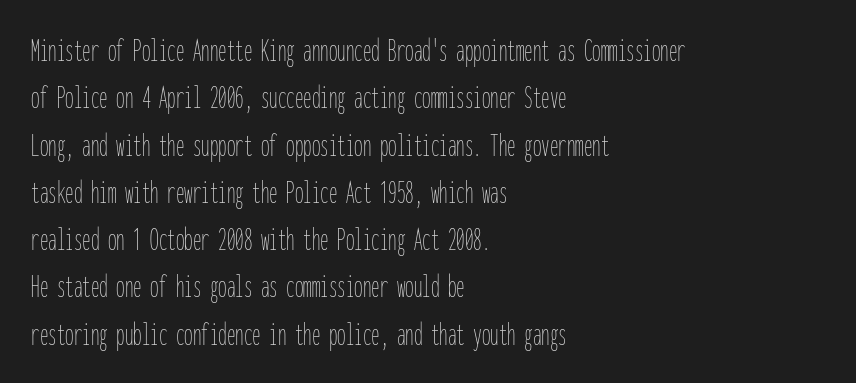
Q: Is the text bold? A: No.
Q: Is the text italic (slanted)? A: No, it is upright.
Q: Is the text underlined? A: No.
Q: How is the paragraph aligned? A: Left-aligned.
Q: Is the spacing between letters normal or unusually wide? A: Normal.
Q: Is the spacing between lines tight, normal or loose? A: Normal.
Q: Width (condensed, normal, or wide)? A: Condensed.
Q: Stroke contrast? A: Low.
Q: x-height? A: Medium.
Q: Monospaced? A: Yes.
